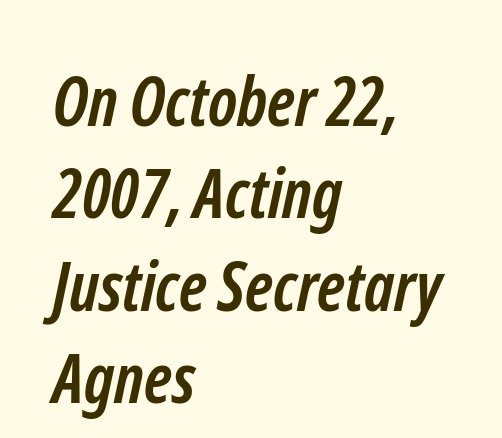
This sample keeps an unexceptional amount of space between lines. Inter-character spacing is left at the font's built-in metrics. Here the designer chose a conventional face with non-uniform glyph widths. A classic flush-left, rag-right setting is used for this passage.
